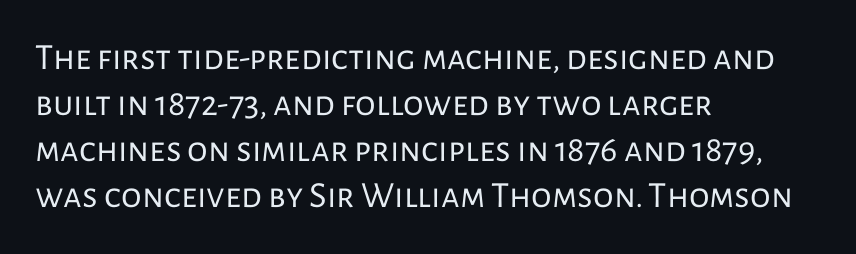
Q: Is the text bold? A: No.
Q: Is the text italic (slanted)? A: No, it is upright.
Q: Is the typeface a serif or a sans-serif typeface? A: Sans-serif.
Q: Is the text underlined? A: No.
Q: How is the paragraph aligned? A: Left-aligned.
Q: Is the spacing between letters normal or unusually wide? A: Normal.
Q: Width (condensed, normal, or wide)? A: Normal.
Q: Stroke contrast? A: Low.
Q: x-height? A: Medium.
Q: Monospaced? A: No.
